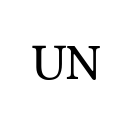
The zone under the glyphs is completely vacant. The strokes carry an ordinary text weight at most. These lines keep a tight, regular rhythm from letter to letter. A roman cut, with each character standing at attention.
